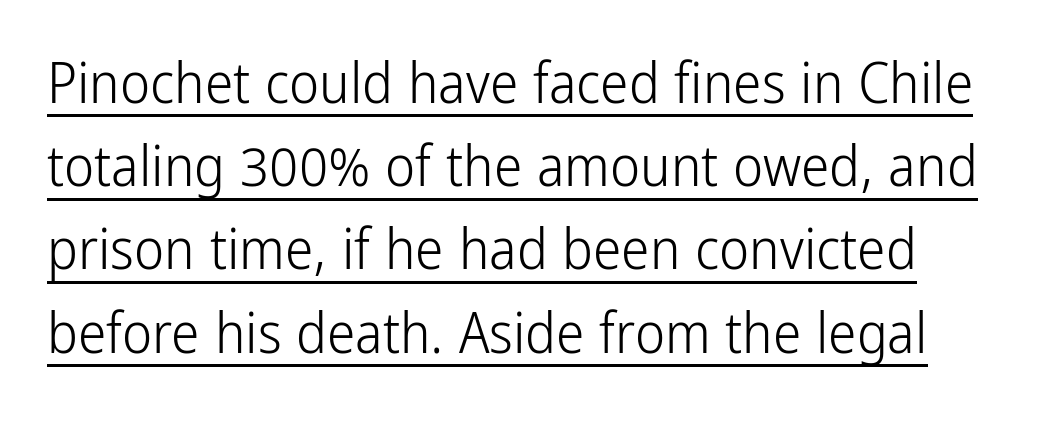
The image shows 57 px light, condensed sans-serif type, upright; set normal line spacing (1.46x), normal letter spacing, underlined; low stroke contrast and a medium x-height.
